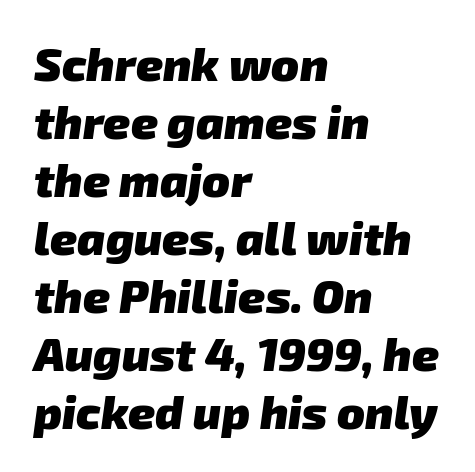
Q: Is the text bold? A: Yes.
Q: Is the typeface a serif or a sans-serif typeface? A: Sans-serif.
Q: Is the text underlined? A: No.
Q: How is the paragraph aligned? A: Left-aligned.
Q: Is the spacing between letters normal or unusually wide? A: Normal.
Q: Is the spacing between lines tight, normal or loose? A: Normal.
Q: Width (condensed, normal, or wide)? A: Normal.
Q: Stroke contrast? A: Low.
Q: x-height? A: Medium.
Q: Monospaced? A: No.
